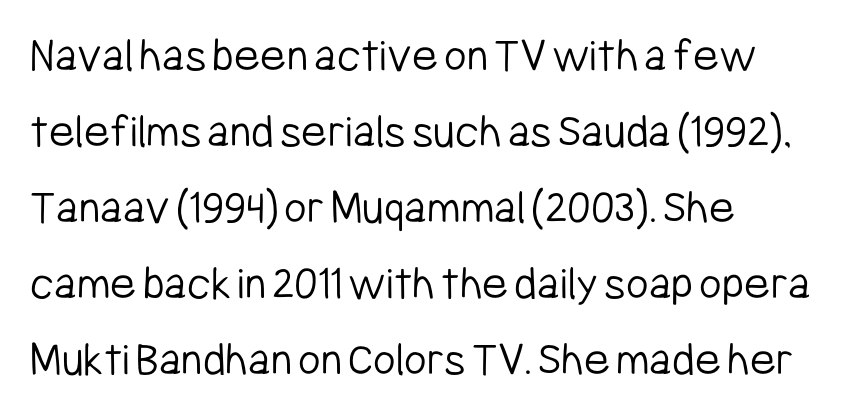
Letter spacing: default. A classic flush-left, rag-right setting is used for this passage. This block has exactly the height ordinary leading produces. The letters carry no serifs — their stems end cleanly without finishing strokes.
